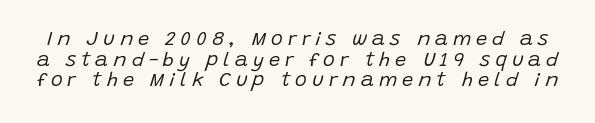
{"italic": "yes", "lean": "right", "slant_degrees": 15, "bold": "no", "underline": "no", "line_spacing": "tight", "line_spacing_ratio": 1.03, "letter_spacing": "wide", "letter_spacing_em": 0.25, "glyph_px": 20}
